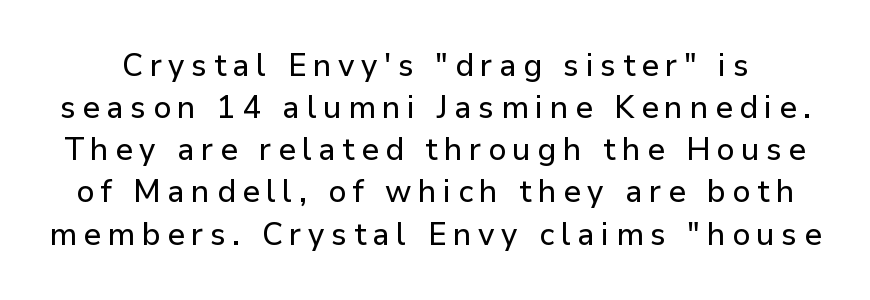
{"serif": "no", "italic": "no", "width": "normal", "stroke_contrast": "low", "x_height": "medium", "monospaced": "no", "underline": "no", "line_spacing": "normal", "line_spacing_ratio": 1.36, "letter_spacing": "wide", "letter_spacing_em": 0.21, "glyph_px": 31}
